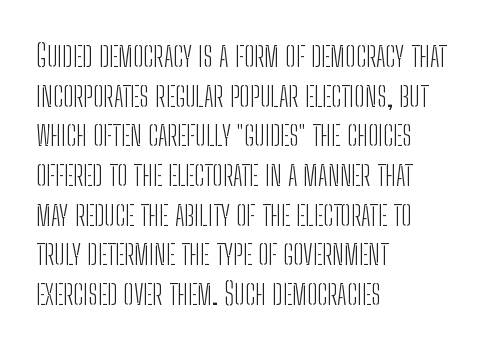
{"serif": "no", "italic": "no", "bold": "no", "weight": "light", "width": "condensed", "stroke_contrast": "low", "x_height": "medium", "monospaced": "no", "underline": "no", "align": "left", "line_spacing": "normal", "line_spacing_ratio": 1.28, "letter_spacing": "normal", "letter_spacing_em": 0.0, "glyph_px": 31}
